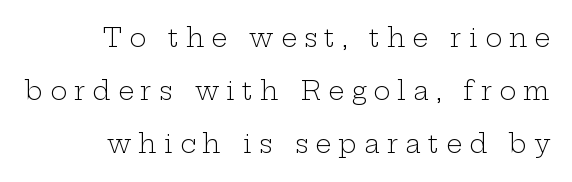
The image shows 25 px text type, upright; set right-aligned, loose line spacing (2.12x), unusually wide letter spacing (+0.29 em), not underlined.
